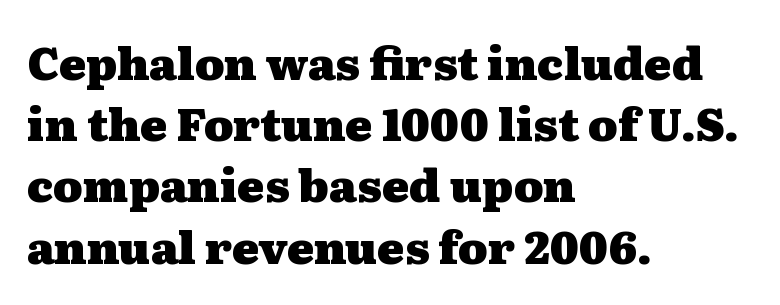
{"serif": "yes", "italic": "no", "bold": "yes", "weight": "heavy", "width": "wide", "stroke_contrast": "medium", "x_height": "medium", "monospaced": "no", "underline": "no", "align": "left", "line_spacing": "normal", "line_spacing_ratio": 1.36, "letter_spacing": "normal", "letter_spacing_em": 0.0, "glyph_px": 45}
